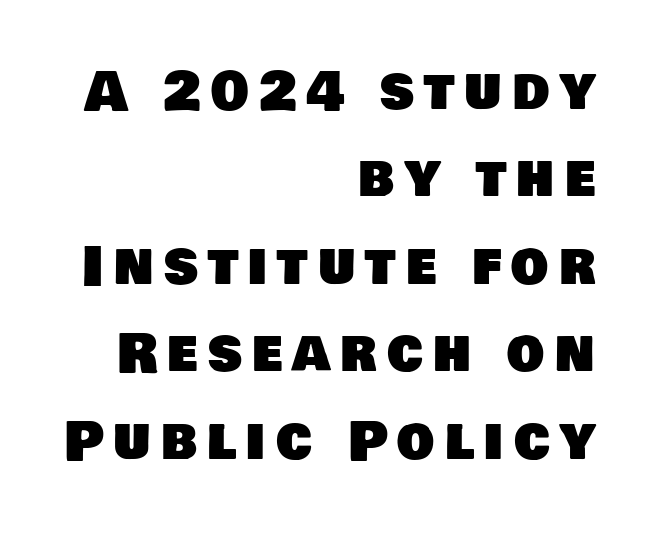
The image shows 53 px sans-serif type; set right-aligned, normal line spacing (1.65x), not underlined; low stroke contrast and a large x-height.
